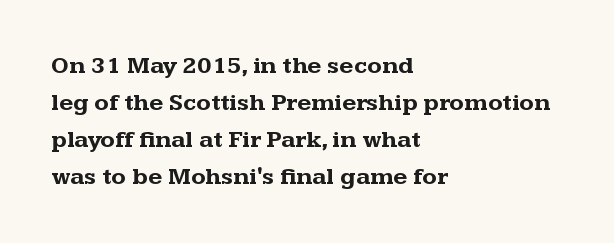
These lines sit exactly where default settings would place them. Descenders are the only things crossing below the line. As a designer I'd log this as weight 700, bold. Where is the straight margin? On the left. The axis of the letterforms is exactly vertical. No extra tracking has been applied to these lines.
